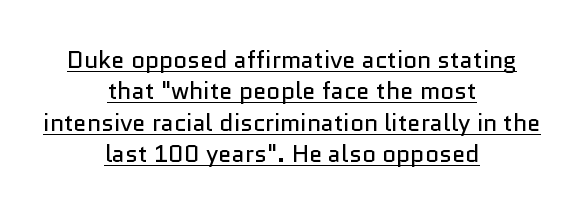
Q: Is the text bold? A: No.
Q: Is the text italic (slanted)? A: No, it is upright.
Q: Is the text underlined? A: Yes.
Q: How is the paragraph aligned? A: Centered.
Q: Is the spacing between letters normal or unusually wide? A: Normal.
Q: Is the spacing between lines tight, normal or loose? A: Normal.
